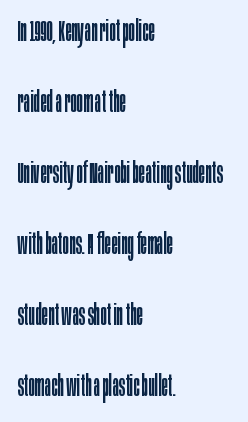
Q: Is the text bold? A: No.
Q: Is the text italic (slanted)? A: No, it is upright.
Q: Is the typeface a serif or a sans-serif typeface? A: Sans-serif.
Q: Is the text underlined? A: No.
Q: How is the paragraph aligned? A: Left-aligned.
Q: Is the spacing between letters normal or unusually wide? A: Normal.
Q: Is the spacing between lines tight, normal or loose? A: Loose.
Q: Width (condensed, normal, or wide)? A: Condensed.
Q: Stroke contrast? A: Low.
Q: x-height? A: Large.
Q: Monospaced? A: No.
